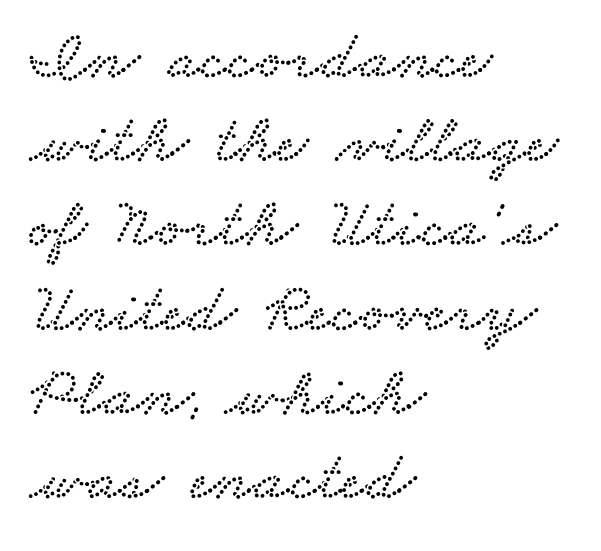
Q: Is the typeface a serif or a sans-serif typeface? A: Serif.
Q: Is the text underlined? A: No.
Q: How is the paragraph aligned? A: Left-aligned.
Q: Is the spacing between letters normal or unusually wide? A: Normal.
Q: Width (condensed, normal, or wide)? A: Wide.
Q: Stroke contrast? A: Low.
Q: x-height? A: Small.
Q: Monospaced? A: No.
